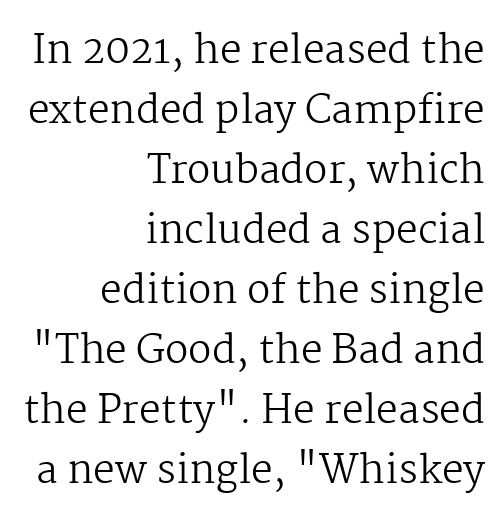
The image shows 39 px regular-weight serif type, upright; set right-aligned, normal line spacing (1.54x), normal letter spacing, not underlined; medium stroke contrast and a medium x-height.
